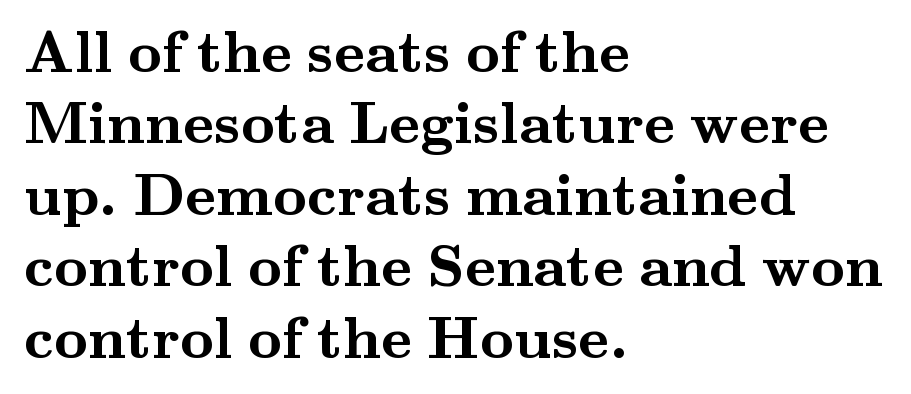
The image shows 59 px semibold, wide serif type, upright; set left-aligned, line spacing 1.21x, normal letter spacing, not underlined; medium stroke contrast and a small x-height.
